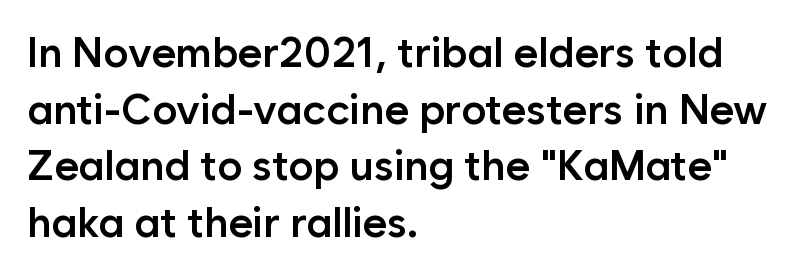
{"serif": "no", "italic": "no", "bold": "semi", "weight": "semibold", "width": "normal", "stroke_contrast": "low", "x_height": "medium", "monospaced": "no", "underline": "no", "align": "left", "line_spacing": "normal", "line_spacing_ratio": 1.35, "letter_spacing": "normal", "letter_spacing_em": 0.0, "glyph_px": 42}
